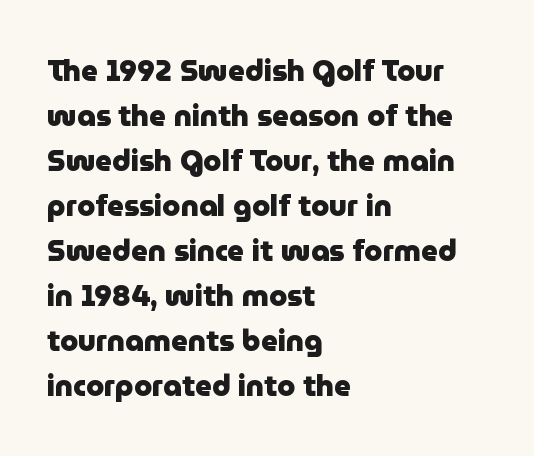
The image shows 29 px heavy sans-serif type, upright; set left-aligned, normal line spacing (1.55x), normal letter spacing, not underlined; low stroke contrast and a medium x-height.
